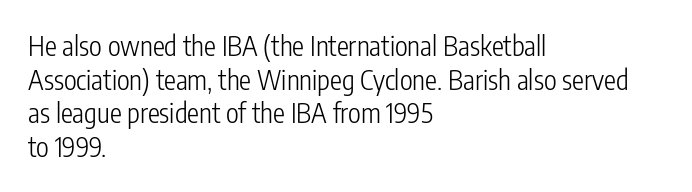
{"italic": "no", "bold": "no", "underline": "no", "align": "left", "line_spacing": "normal", "line_spacing_ratio": 1.25, "letter_spacing": "normal", "letter_spacing_em": 0.0, "glyph_px": 27}
